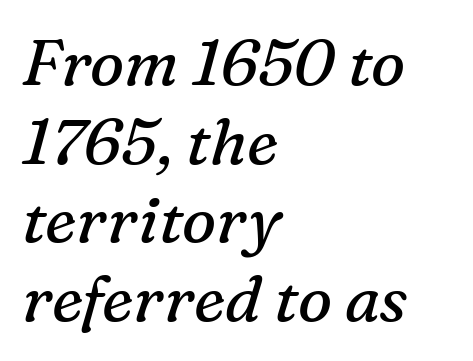
Q: Is the text bold? A: No.
Q: Is the text italic (slanted)? A: Yes, it leans right by about 16 degrees.
Q: Is the typeface a serif or a sans-serif typeface? A: Serif.
Q: Is the text underlined? A: No.
Q: How is the paragraph aligned? A: Left-aligned.
Q: Is the spacing between letters normal or unusually wide? A: Normal.
Q: Width (condensed, normal, or wide)? A: Normal.
Q: Stroke contrast? A: Medium.
Q: x-height? A: Medium.
Q: Monospaced? A: No.
